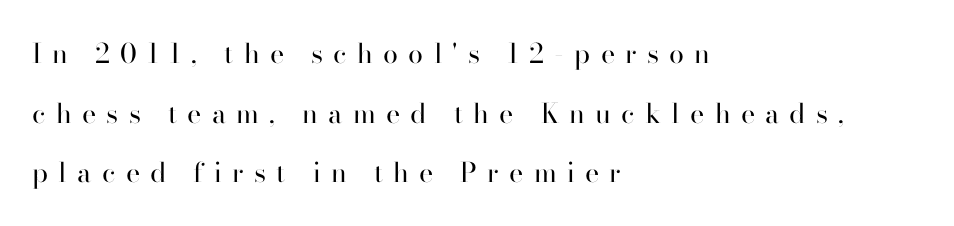
Plain, unruled lines of type. Inter-character spacing is expanded well beyond the font's built-in metrics. Italic? Not at all — the glyphs are vertical. Leading is clearly above the norm, producing a sparse column. Bold? No — there's no thickening of the strokes.
